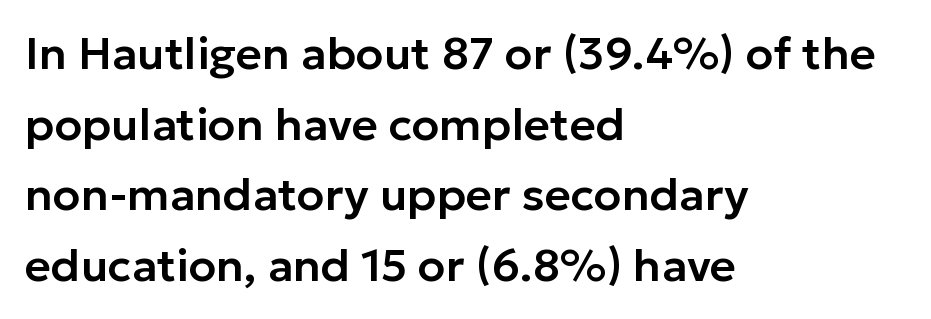
{"serif": "no", "italic": "no", "width": "normal", "stroke_contrast": "low", "x_height": "medium", "monospaced": "no", "underline": "no", "align": "left", "line_spacing": "normal", "line_spacing_ratio": 1.57, "letter_spacing": "normal", "letter_spacing_em": 0.0, "glyph_px": 45}
